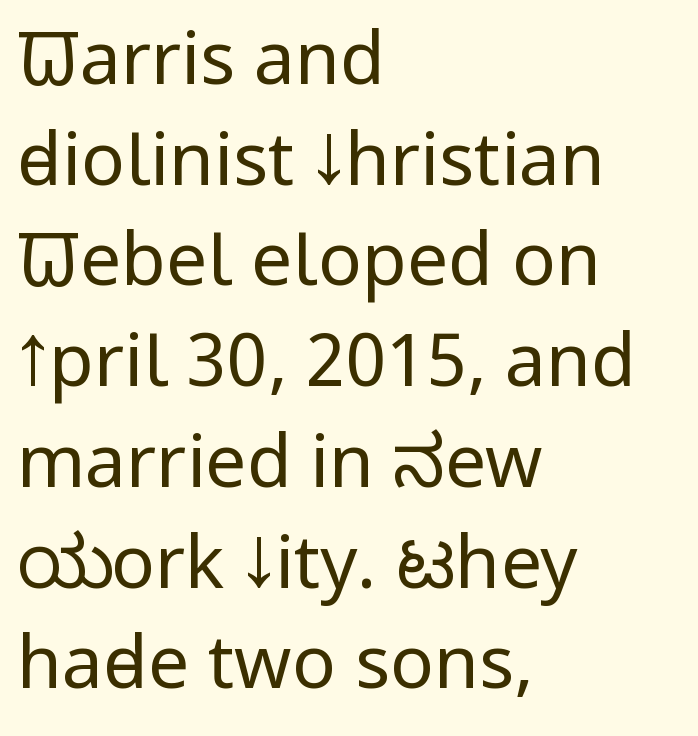
Q: Is the text bold? A: No.
Q: Is the text italic (slanted)? A: No, it is upright.
Q: Is the typeface a serif or a sans-serif typeface? A: Sans-serif.
Q: Is the text underlined? A: No.
Q: How is the paragraph aligned? A: Left-aligned.
Q: Is the spacing between letters normal or unusually wide? A: Normal.
Q: Is the spacing between lines tight, normal or loose? A: Normal.
Q: Width (condensed, normal, or wide)? A: Condensed.
Q: Stroke contrast? A: Low.
Q: x-height? A: Large.
Q: Monospaced? A: No.
